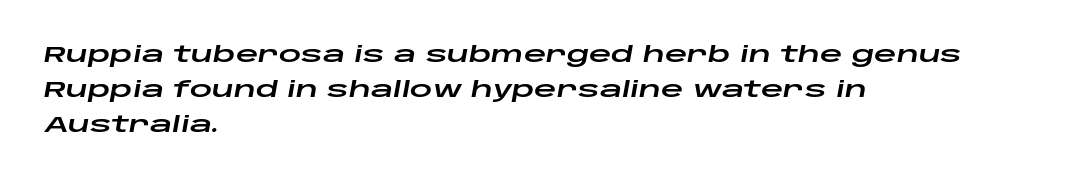
Q: Is the text italic (slanted)? A: Yes, it leans right by about 10 degrees.
Q: Is the text underlined? A: No.
Q: How is the paragraph aligned? A: Left-aligned.
Q: Is the spacing between letters normal or unusually wide? A: Normal.
Q: Is the spacing between lines tight, normal or loose? A: Normal.
